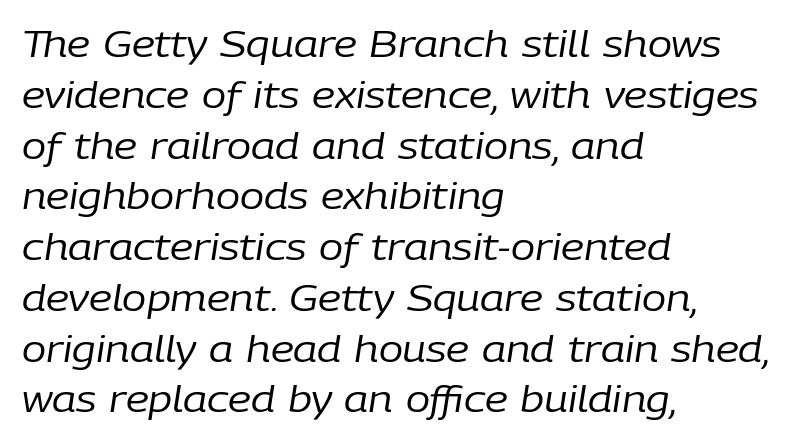
{"italic": "yes", "lean": "right", "slant_degrees": 9, "bold": "no", "weight": "regular", "width": "normal", "stroke_contrast": "low", "x_height": "medium", "monospaced": "no", "underline": "no", "align": "left", "line_spacing": "normal", "line_spacing_ratio": 1.41, "letter_spacing": "normal", "letter_spacing_em": 0.0, "glyph_px": 36}
